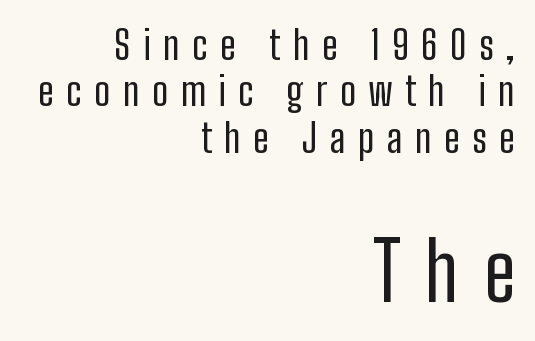
Are there feet on the stems? There aren't — it's a sans. The letters stand upright; this is a roman face. The type is letterspaced generously, with wide tracking. Whoever set this made the second block the dominant, larger element. Leftover space on each line is placed entirely before the opening word.
